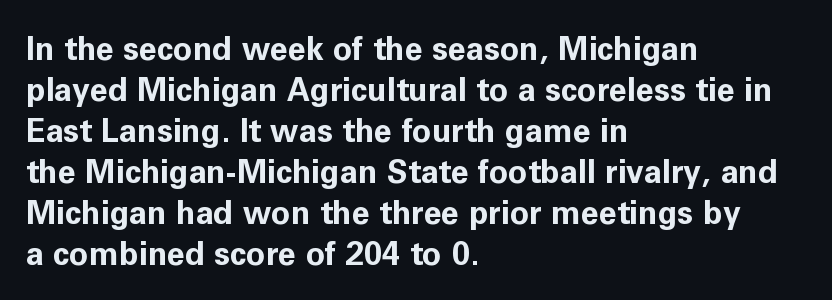
Q: Is the text bold? A: Yes.
Q: Is the text italic (slanted)? A: No, it is upright.
Q: Is the typeface a serif or a sans-serif typeface? A: Sans-serif.
Q: Is the text underlined? A: No.
Q: How is the paragraph aligned? A: Left-aligned.
Q: Is the spacing between letters normal or unusually wide? A: Normal.
Q: Is the spacing between lines tight, normal or loose? A: Normal.
Q: Width (condensed, normal, or wide)? A: Normal.
Q: Stroke contrast? A: Low.
Q: x-height? A: Medium.
Q: Monospaced? A: No.
